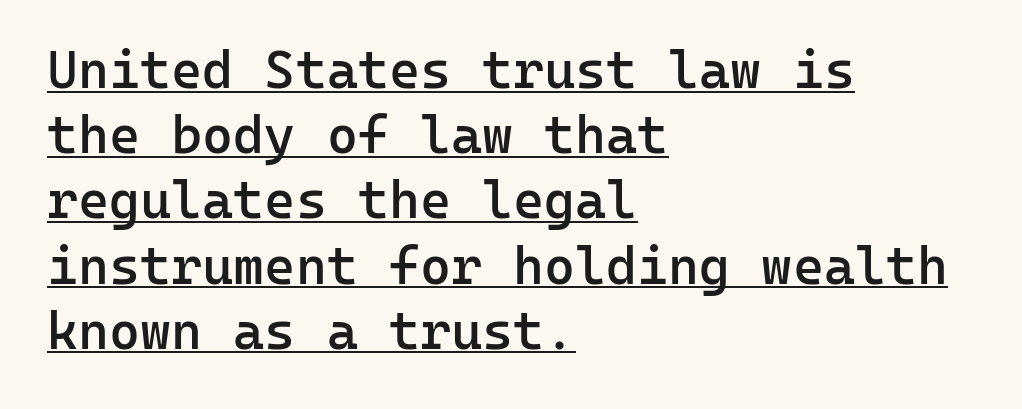
The passage shown has conventional tracking throughout. Descenders here cross a horizontal rule under the line. The rendering anchors every line to the left-hand side. Ascenders rise straight up at ninety degrees.
